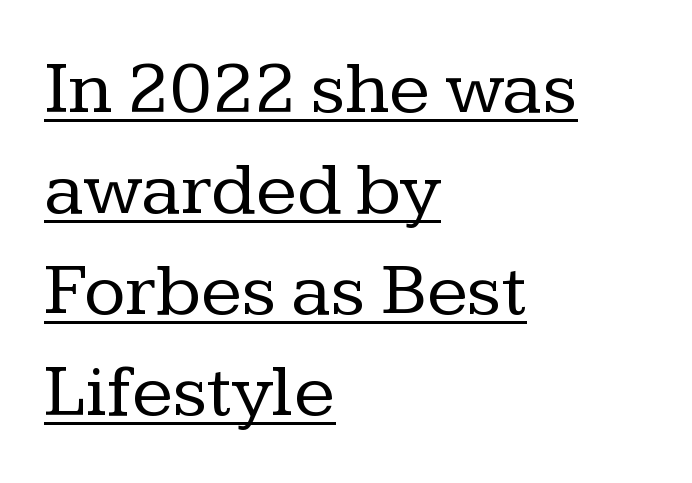
{"serif": "yes", "italic": "no", "bold": "no", "weight": "regular", "width": "normal", "stroke_contrast": "low", "x_height": "medium", "monospaced": "no", "underline": "yes", "align": "left", "line_spacing": "normal", "line_spacing_ratio": 1.33, "letter_spacing": "normal", "letter_spacing_em": 0.0, "glyph_px": 76}
